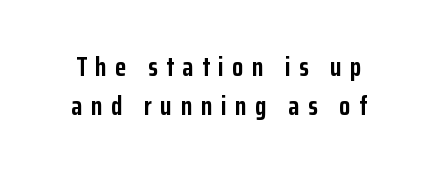
{"italic": "no", "bold": "yes", "underline": "no", "line_spacing": "normal", "line_spacing_ratio": 1.49, "letter_spacing": "wide", "letter_spacing_em": 0.32, "glyph_px": 26}
